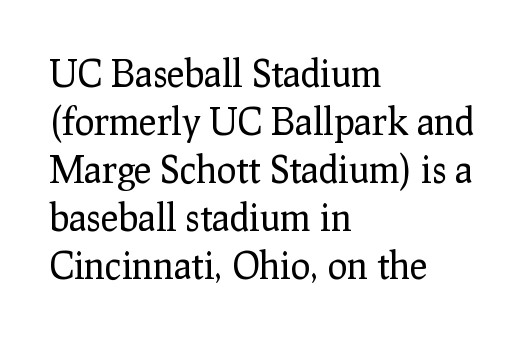
The image shows 37 px regular-weight serif type, upright; set left-aligned, normal line spacing (1.3x), normal letter spacing, not underlined; low stroke contrast and a medium x-height.
